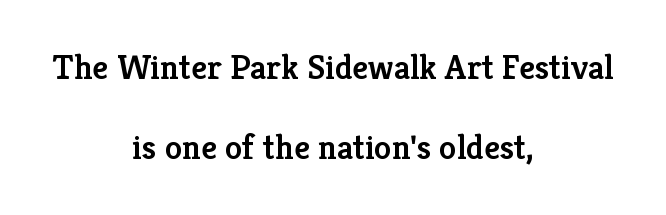
Q: Is the text bold? A: Semi-bold.
Q: Is the text italic (slanted)? A: No, it is upright.
Q: Is the typeface a serif or a sans-serif typeface? A: Serif.
Q: Is the text underlined? A: No.
Q: How is the paragraph aligned? A: Centered.
Q: Is the spacing between letters normal or unusually wide? A: Normal.
Q: Is the spacing between lines tight, normal or loose? A: Loose.
Q: Width (condensed, normal, or wide)? A: Normal.
Q: Stroke contrast? A: Low.
Q: x-height? A: Medium.
Q: Monospaced? A: No.
